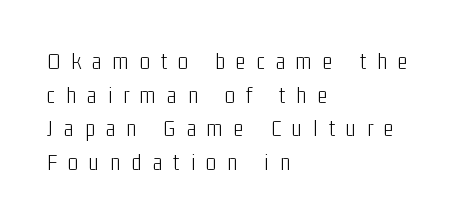
Rows of type keep a routine distance in the vertical direction. Glyph-to-glyph distance is far greater than everyday printed text. Every character sits straight up, as roman type does. These lines are set flush left with a ragged right edge.
